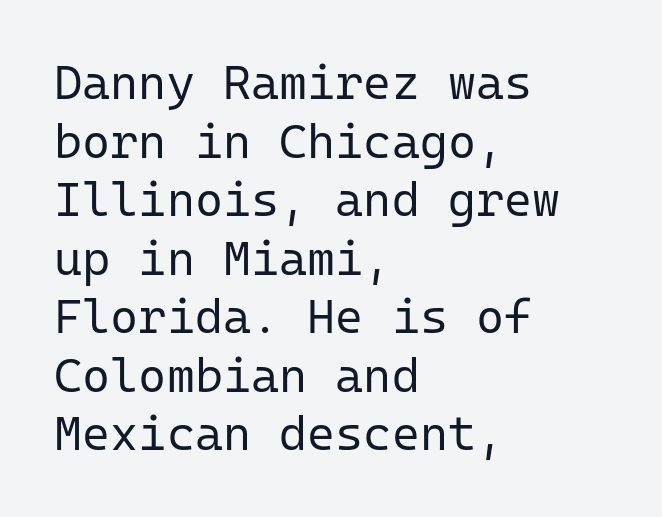
{"serif": "no", "italic": "no", "bold": "no", "weight": "regular", "width": "normal", "stroke_contrast": "low", "x_height": "medium", "monospaced": "yes", "underline": "no", "align": "left", "line_spacing_ratio": 1.22, "letter_spacing": "normal", "letter_spacing_em": 0.0, "glyph_px": 48}
